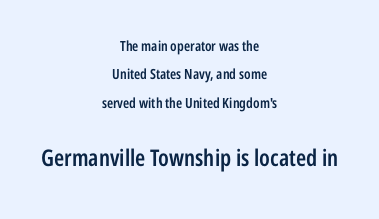
Q: Is the text bold? A: Semi-bold.
Q: Is the text italic (slanted)? A: No, it is upright.
Q: Is the text underlined? A: No.
Q: How is the paragraph aligned? A: Centered.
Q: Is the spacing between letters normal or unusually wide? A: Normal.
Q: Is the spacing between lines tight, normal or loose? A: Loose.
Q: Which block of text is set in a larger size, the first (top) or the second (bottom)? A: The second (bottom) one.
